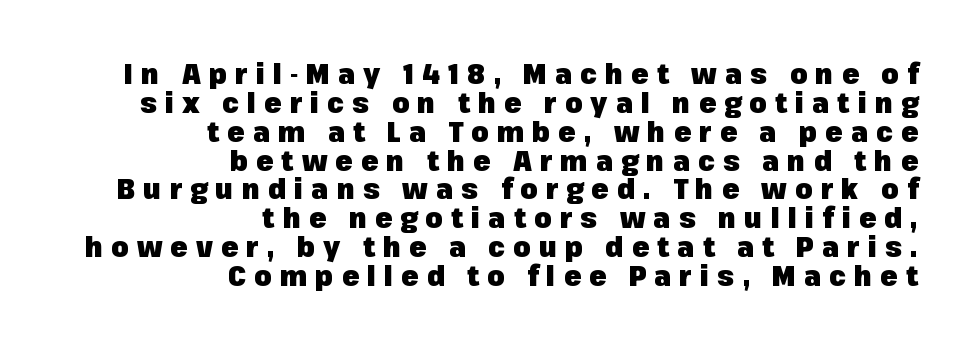
The block of text is dense from top to bottom, with scant space between rows. The passage shown is typed in a proportional face where columns would drift. Nope, not italic — everything's standing straight. Caption: bold face, heavy strokes.
